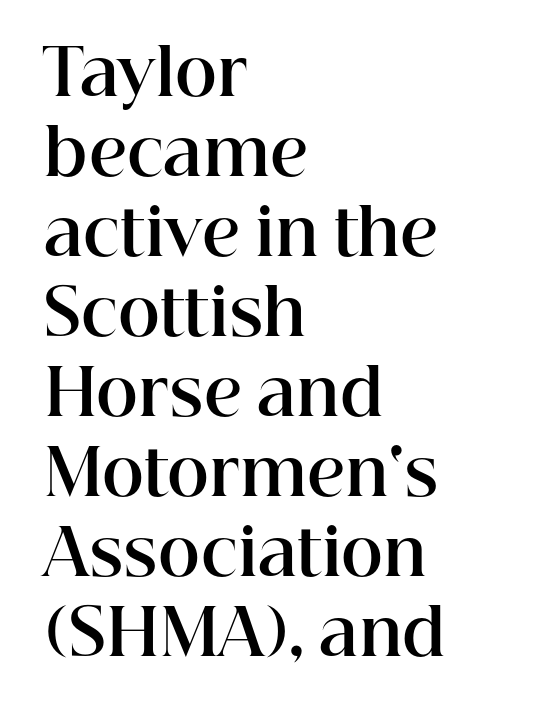
Q: Is the text bold? A: Yes.
Q: Is the text italic (slanted)? A: No, it is upright.
Q: Is the typeface a serif or a sans-serif typeface? A: Serif.
Q: Is the text underlined? A: No.
Q: How is the paragraph aligned? A: Left-aligned.
Q: Is the spacing between letters normal or unusually wide? A: Normal.
Q: Is the spacing between lines tight, normal or loose? A: Normal.
Q: Width (condensed, normal, or wide)? A: Normal.
Q: Stroke contrast? A: High.
Q: x-height? A: Medium.
Q: Monospaced? A: No.
